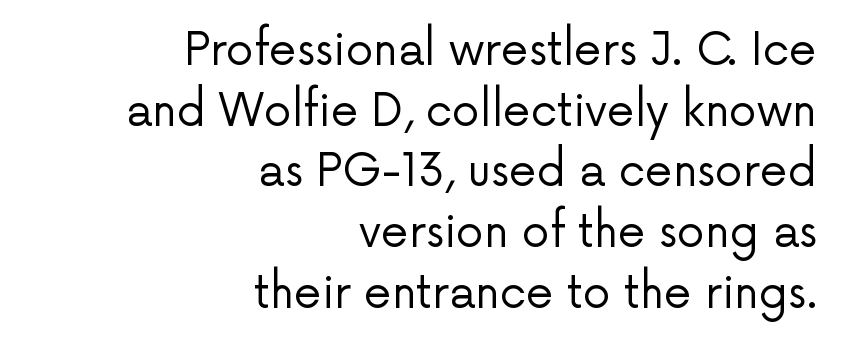
{"serif": "no", "italic": "no", "bold": "no", "weight": "regular", "width": "normal", "stroke_contrast": "low", "x_height": "medium", "monospaced": "no", "underline": "no", "align": "right", "line_spacing": "normal", "line_spacing_ratio": 1.38, "letter_spacing": "normal", "letter_spacing_em": 0.0, "glyph_px": 44}
